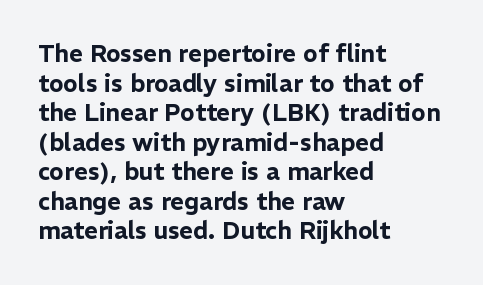
{"italic": "no", "underline": "no", "align": "left", "line_spacing_ratio": 1.23, "letter_spacing": "normal", "letter_spacing_em": 0.0, "glyph_px": 24}
